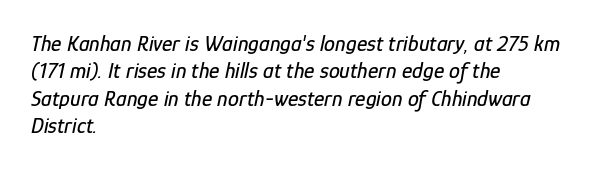
These lines stack with their left ends in a neat column. The strip under each line holds only bare page. Default kerning and tracking; the words read as compact shapes. Emphasis-style slanted type is in use.
